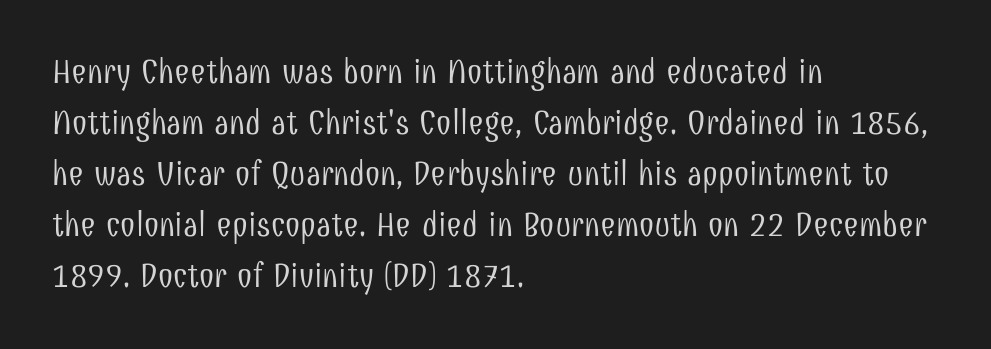
The image shows 34 px light, condensed sans-serif type, upright; set left-aligned, normal line spacing (1.5x), normal letter spacing, not underlined; low stroke contrast and a medium x-height.
